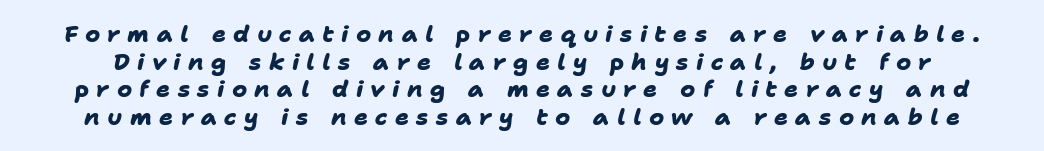
Q: Is the text bold? A: Yes.
Q: Is the text underlined? A: No.
Q: Is the spacing between letters normal or unusually wide? A: Unusually wide.
